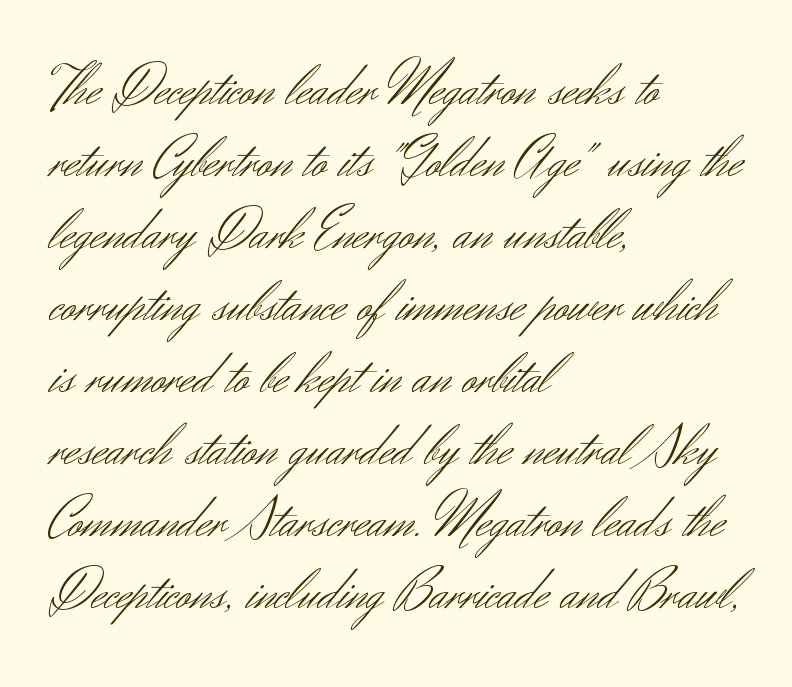
Q: Is the text bold? A: No.
Q: Is the text italic (slanted)? A: Yes.
Q: Is the typeface a serif or a sans-serif typeface? A: Sans-serif.
Q: Is the text underlined? A: No.
Q: How is the paragraph aligned? A: Left-aligned.
Q: Is the spacing between letters normal or unusually wide? A: Normal.
Q: Width (condensed, normal, or wide)? A: Normal.
Q: Stroke contrast? A: Medium.
Q: x-height? A: Small.
Q: Monospaced? A: No.
